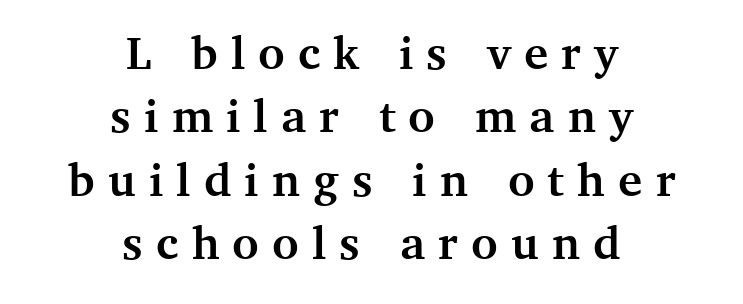
{"serif": "yes", "italic": "no", "bold": "yes", "weight": "semibold", "width": "normal", "stroke_contrast": "medium", "x_height": "medium", "monospaced": "no", "underline": "no", "align": "center", "line_spacing": "normal", "line_spacing_ratio": 1.38, "letter_spacing": "wide", "letter_spacing_em": 0.29, "glyph_px": 46}
